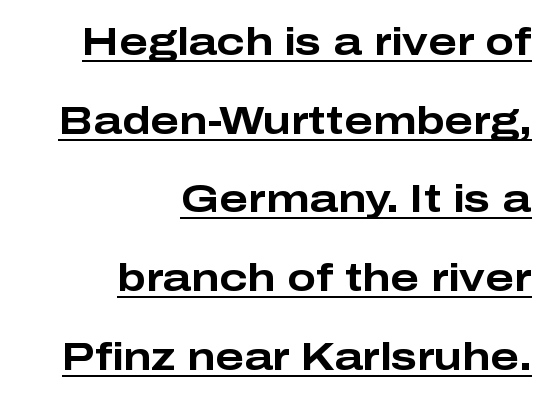
The image shows 38 px bold, wide sans-serif type, upright; set right-aligned, loose line spacing (2.07x), normal letter spacing, underlined; low stroke contrast and a medium x-height.
